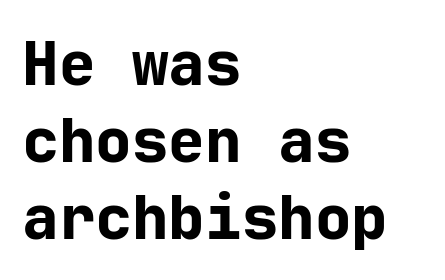
Q: Is the text bold? A: Yes.
Q: Is the text italic (slanted)? A: No, it is upright.
Q: Is the typeface a serif or a sans-serif typeface? A: Sans-serif.
Q: Is the text underlined? A: No.
Q: How is the paragraph aligned? A: Left-aligned.
Q: Is the spacing between letters normal or unusually wide? A: Normal.
Q: Is the spacing between lines tight, normal or loose? A: Normal.
Q: Width (condensed, normal, or wide)? A: Normal.
Q: Stroke contrast? A: Low.
Q: x-height? A: Medium.
